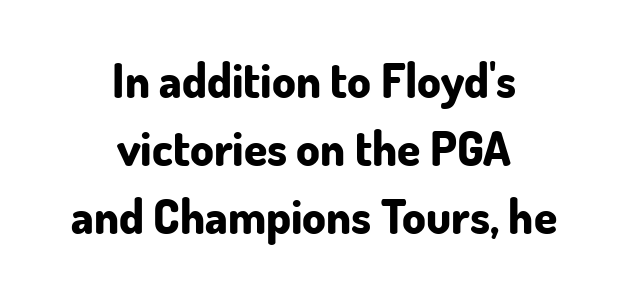
The image shows 47 px bold sans-serif type, upright; set centered, normal line spacing (1.45x), normal letter spacing, not underlined; low stroke contrast and a small x-height.
